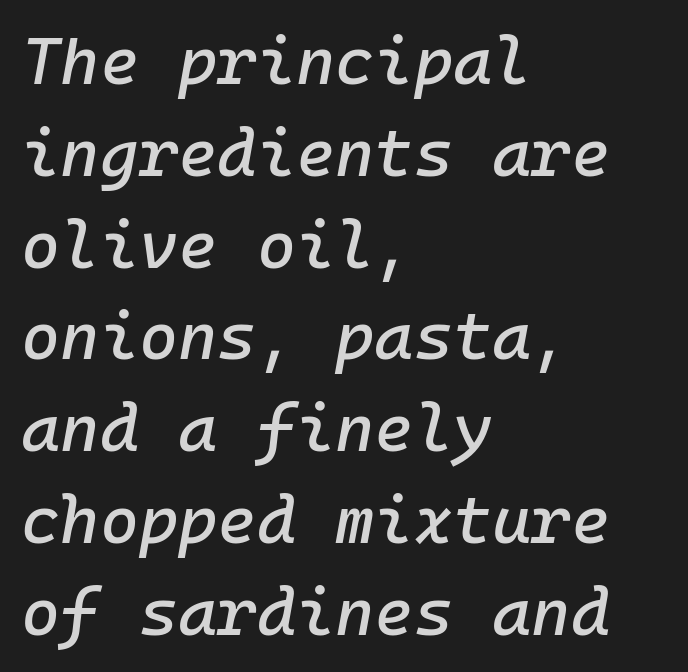
Q: Is the text italic (slanted)? A: Yes, it leans right by about 10 degrees.
Q: Is the text underlined? A: No.
Q: How is the paragraph aligned? A: Left-aligned.
Q: Is the spacing between letters normal or unusually wide? A: Normal.
Q: Is the spacing between lines tight, normal or loose? A: Normal.
Q: Width (condensed, normal, or wide)? A: Normal.
Q: Stroke contrast? A: Low.
Q: x-height? A: Medium.
Q: Monospaced? A: Yes.
